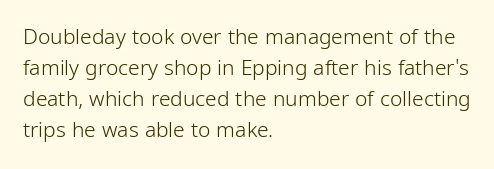
The image shows 21 px text type, upright; set left-aligned, normal line spacing (1.47x), normal letter spacing, not underlined.
